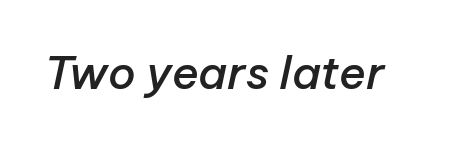
The image shows 45 px semibold type, italic (leaning right); set normal letter spacing, not underlined; low stroke contrast and a medium x-height.
